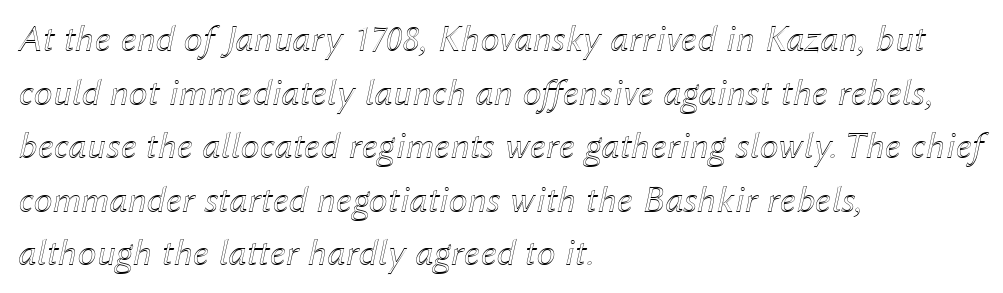
Q: Is the text italic (slanted)? A: Yes, it leans right by about 12 degrees.
Q: Is the text underlined? A: No.
Q: How is the paragraph aligned? A: Left-aligned.
Q: Is the spacing between letters normal or unusually wide? A: Normal.
Q: Is the spacing between lines tight, normal or loose? A: Normal.
Q: Width (condensed, normal, or wide)? A: Normal.
Q: x-height? A: Medium.
Q: Monospaced? A: No.
